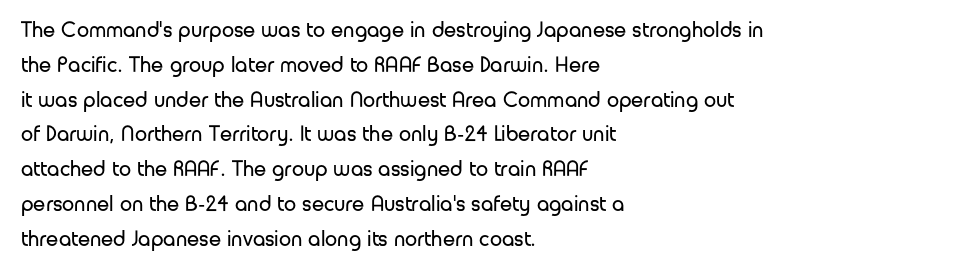
{"italic": "no", "bold": "no", "underline": "no", "align": "left", "line_spacing": "normal", "line_spacing_ratio": 1.58, "letter_spacing": "normal", "letter_spacing_em": 0.0, "glyph_px": 22}
